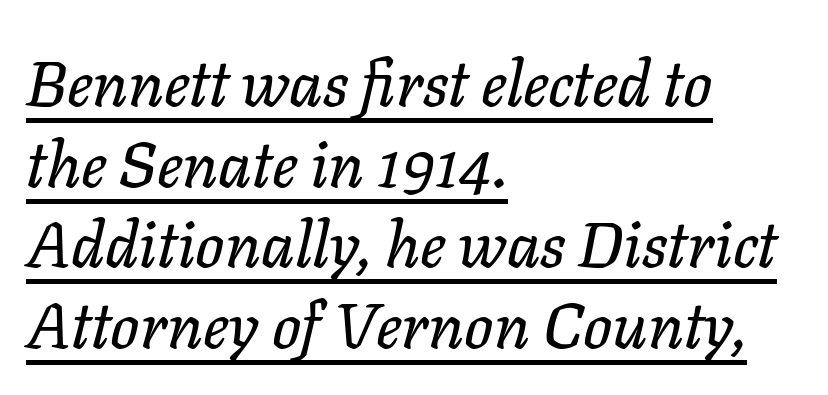
Quick note: interline space is typical. The tracking reads as untouched default to a designer's eye. The lettering tilts uniformly, giving the passage an italic look. Compared with a centered layout, this one pins lines to the left instead. Each letter keeps its own natural width here, so spacing adapts to shape. These characters rest on top of a visible drawn line.
